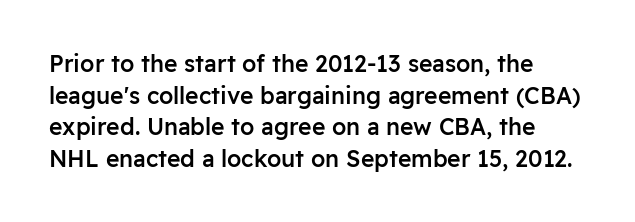
The image shows 23 px text type, upright; set normal line spacing (1.37x), normal letter spacing, not underlined.
